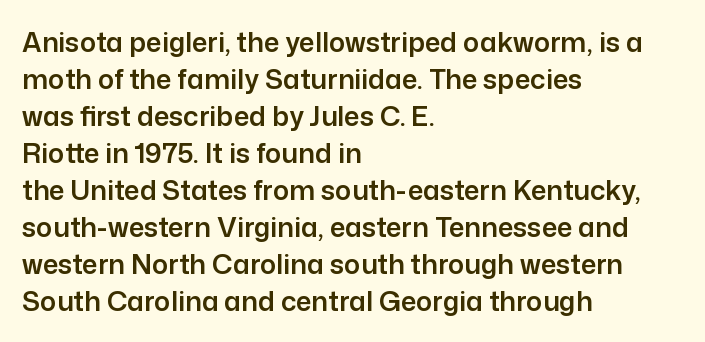
Q: Is the text italic (slanted)? A: No, it is upright.
Q: Is the text underlined? A: No.
Q: How is the paragraph aligned? A: Left-aligned.
Q: Is the spacing between letters normal or unusually wide? A: Normal.
Q: Is the spacing between lines tight, normal or loose? A: Normal.
